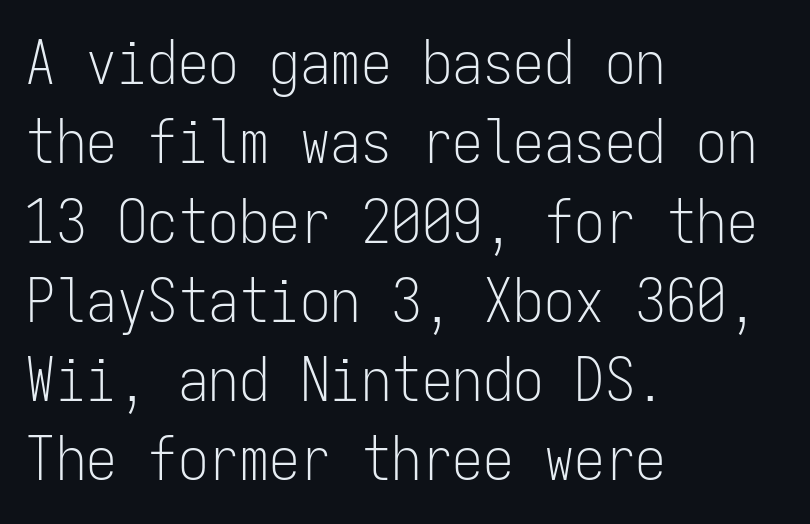
You could call the tracking neutral — neither tight nor loose. The space between consecutive lines is moderate. Posture: straight, roman, zero tilt. Is this a fixed-width face? Yes — each glyph sits in an identical cell. Honestly, there is no underline to notice here at all.
